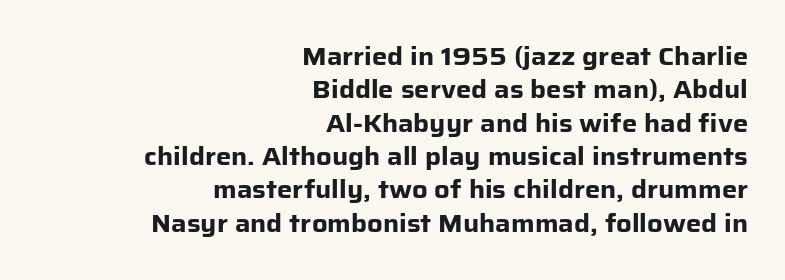
The image shows 24 px bold type, upright; set right-aligned, normal line spacing (1.39x), normal letter spacing, not underlined.
